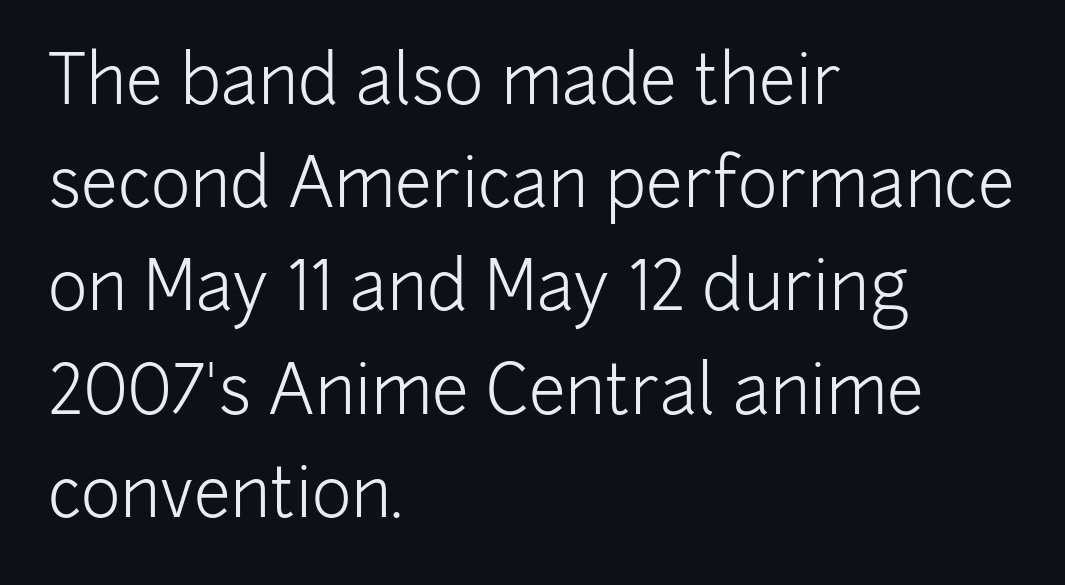
The image shows 67 px light sans-serif type, upright; set left-aligned, normal line spacing (1.54x), normal letter spacing, not underlined; low stroke contrast and a medium x-height.
